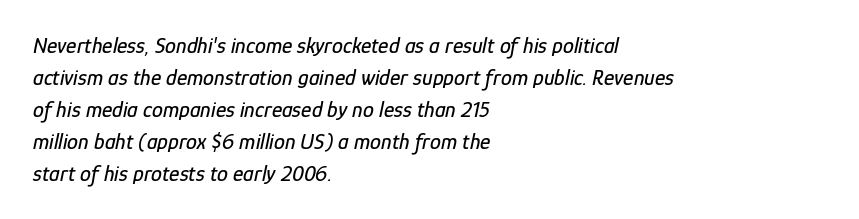
Q: Is the text italic (slanted)? A: Yes, it leans right by about 12 degrees.
Q: Is the text underlined? A: No.
Q: How is the paragraph aligned? A: Left-aligned.
Q: Is the spacing between letters normal or unusually wide? A: Normal.
Q: Is the spacing between lines tight, normal or loose? A: Normal.
